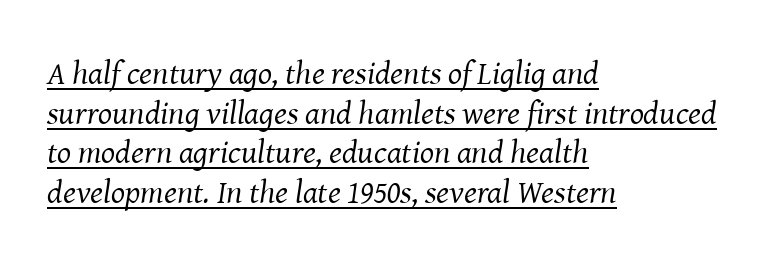
Q: Is the text bold? A: No.
Q: Is the text italic (slanted)? A: Yes, it leans right by about 8 degrees.
Q: Is the typeface a serif or a sans-serif typeface? A: Serif.
Q: Is the text underlined? A: Yes.
Q: How is the paragraph aligned? A: Left-aligned.
Q: Is the spacing between letters normal or unusually wide? A: Normal.
Q: Width (condensed, normal, or wide)? A: Normal.
Q: Stroke contrast? A: Medium.
Q: x-height? A: Medium.
Q: Monospaced? A: No.
